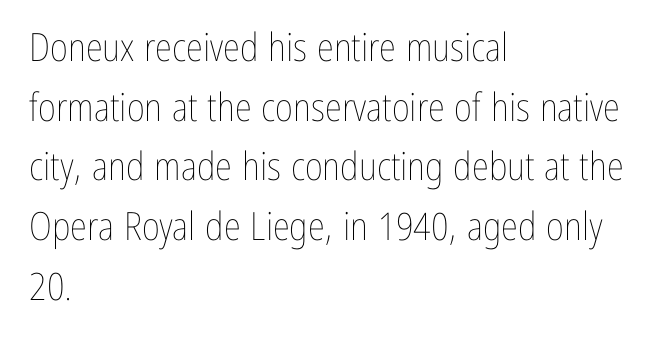
The letters advance in unequal steps, a hallmark of proportional type. The setting favours the left margin, as ordinary paragraphs usually do. Descender tails drop into unmarked territory. Upright lettering throughout. Interline gaps are of average width in this sample.
